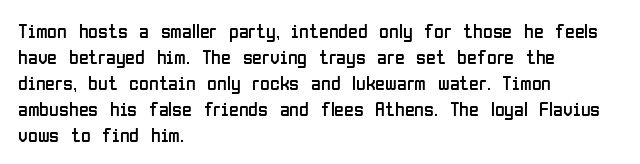
Where is the straight margin? On the left. This sample keeps an unexceptional amount of space between lines. The typesetting does not lean heavy: it is not bold. The gaps between neighbouring characters are ordinary and unremarkable. A clean baseline with only descenders dipping below it.
